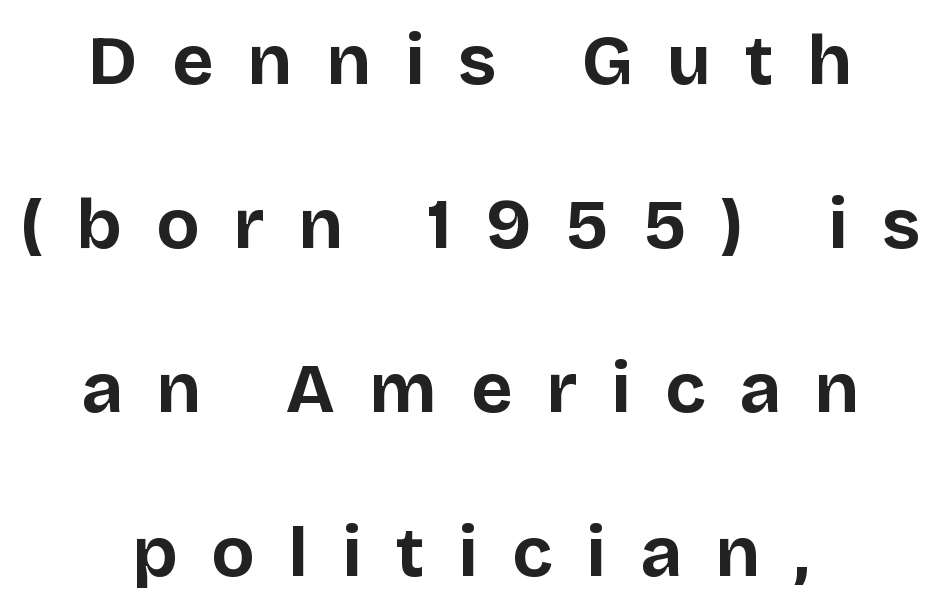
Heavy, bold letterforms. How would I describe the line gaps? Wide and relaxed. In terms of letterform style, serifs are entirely absent. Characters remain perfectly vertical along every line. Each letter keeps its own natural width here, so spacing adapts to shape. The foot of each line stays bare and open.
